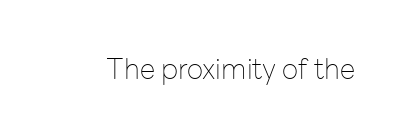
The image shows 28 px thin sans-serif type, upright; set normal letter spacing, not underlined; low stroke contrast and a medium x-height.
